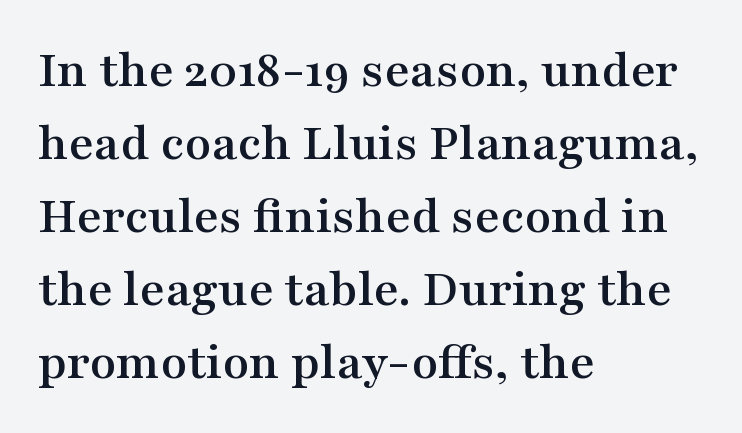
Regarding serifs, this sample has them. The setting favours the left margin, as ordinary paragraphs usually do. The face used here is proportionally spaced, like ordinary book or web type. Nobody touched the tracking dial on this one. A roman cut, with each character standing at attention.
